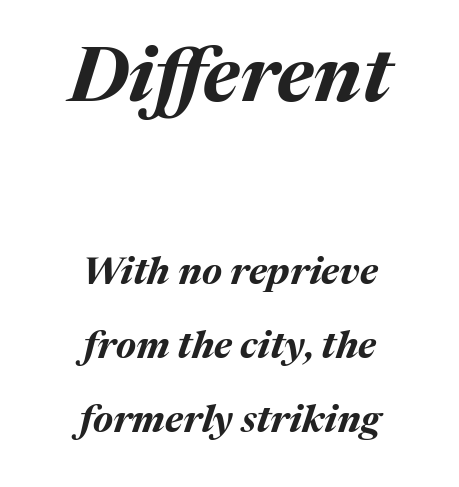
Casual observation: everything's sitting right in the middle. The sample has been set heavy, in full bold. When letters slant like this, we call the style italic. Larger block? The one above; the one below is distinctly smaller. The rendering uses natural spacing where letterforms have individual widths. The lines are spread far apart with generous leading.
